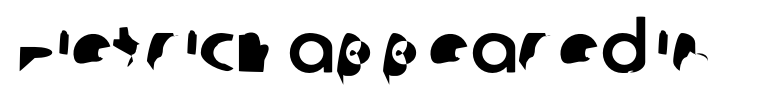
{"serif": "no", "width": "normal", "stroke_contrast": "low", "x_height": "large", "monospaced": "no", "underline": "no", "letter_spacing": "normal", "letter_spacing_em": 0.0, "glyph_px": 70}
